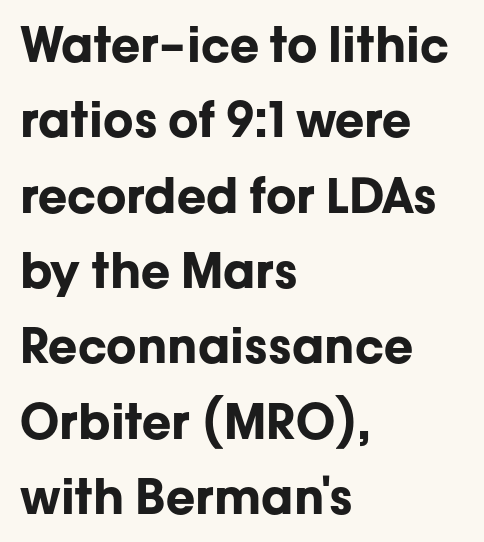
Is the letter spacing exaggerated? No — it looks like the ordinary default. The characters display no serif detailing; their extremities are plain. Has an underline been added? It has not. Here the designer chose a conventional face with non-uniform glyph widths.
